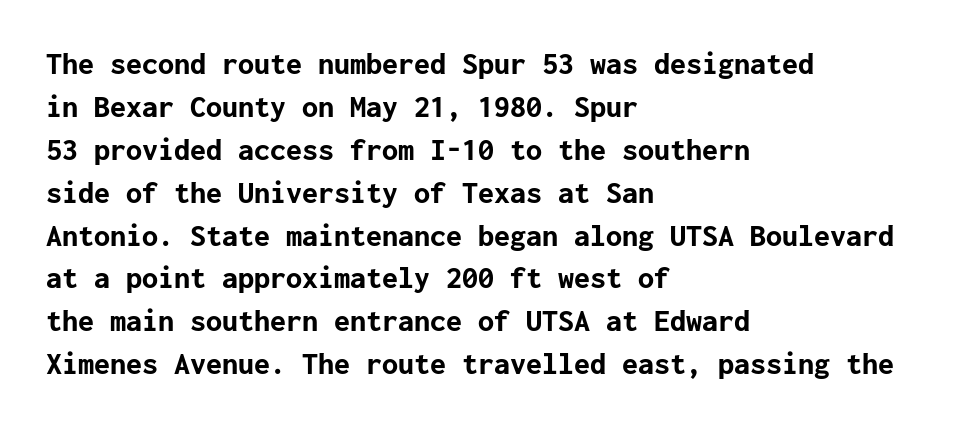
{"serif": "no", "italic": "no", "bold": "yes", "weight": "bold", "width": "normal", "stroke_contrast": "low", "x_height": "medium", "underline": "no", "align": "left", "line_spacing": "normal", "line_spacing_ratio": 1.34, "letter_spacing": "normal", "letter_spacing_em": 0.0, "glyph_px": 32}
